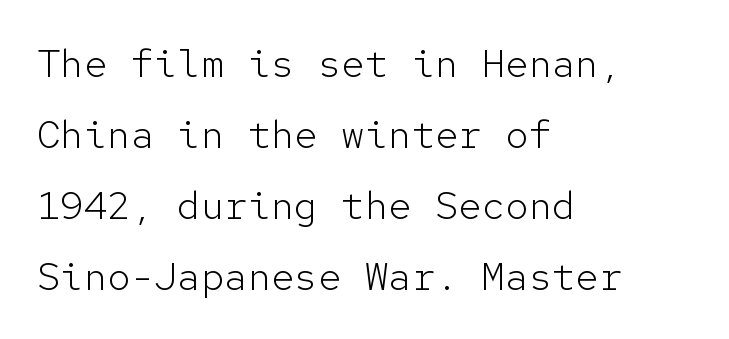
{"serif": "no", "italic": "no", "bold": "no", "weight": "light", "width": "normal", "stroke_contrast": "low", "x_height": "medium", "monospaced": "yes", "underline": "no", "align": "left", "line_spacing_ratio": 1.82, "letter_spacing": "normal", "letter_spacing_em": 0.0, "glyph_px": 39}
